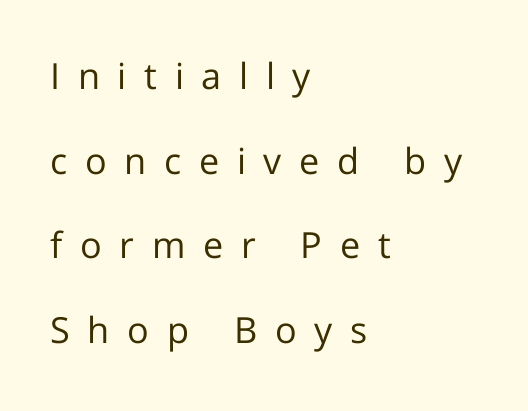
{"serif": "no", "italic": "no", "bold": "no", "weight": "regular", "width": "normal", "stroke_contrast": "low", "x_height": "medium", "monospaced": "no", "underline": "no", "align": "left", "line_spacing": "loose", "line_spacing_ratio": 2.35, "letter_spacing": "wide", "letter_spacing_em": 0.49, "glyph_px": 36}
